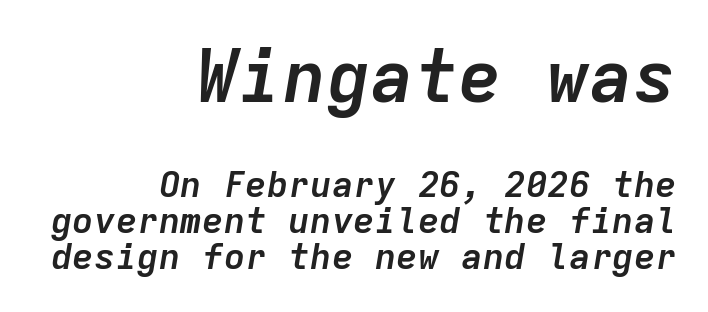
The lines are packed closely together with very little leading. Standard letterfit; no display-style spreading of the glyphs. Alignment: flush right. You get the large type first, then a drop to smaller type. Designer's note — italics engaged.
